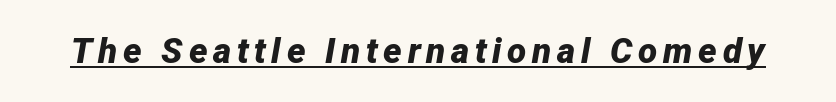
The face used here is proportionally spaced, like ordinary book or web type. Is the type slanted? Yes — the strokes lean at a clear angle. The specimen includes a rule beneath the text block's lines. What weight is shown? A full bold with thick strokes.
